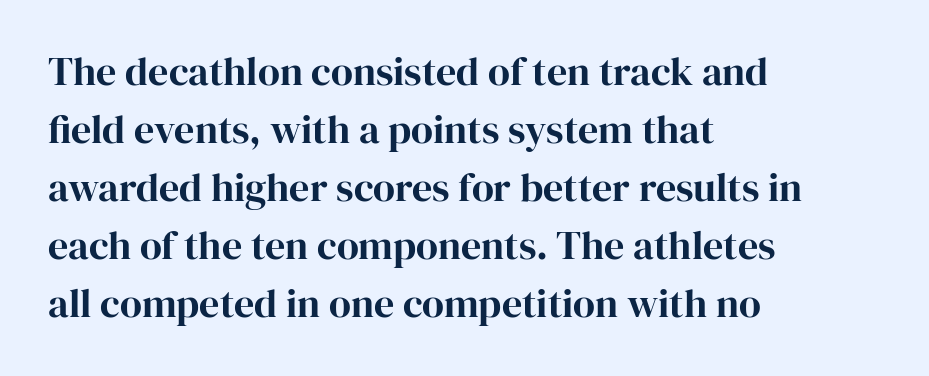
Q: Is the text italic (slanted)? A: No, it is upright.
Q: Is the typeface a serif or a sans-serif typeface? A: Serif.
Q: Is the text underlined? A: No.
Q: How is the paragraph aligned? A: Left-aligned.
Q: Is the spacing between letters normal or unusually wide? A: Normal.
Q: Is the spacing between lines tight, normal or loose? A: Normal.
Q: Width (condensed, normal, or wide)? A: Normal.
Q: Stroke contrast? A: High.
Q: x-height? A: Medium.
Q: Monospaced? A: No.
